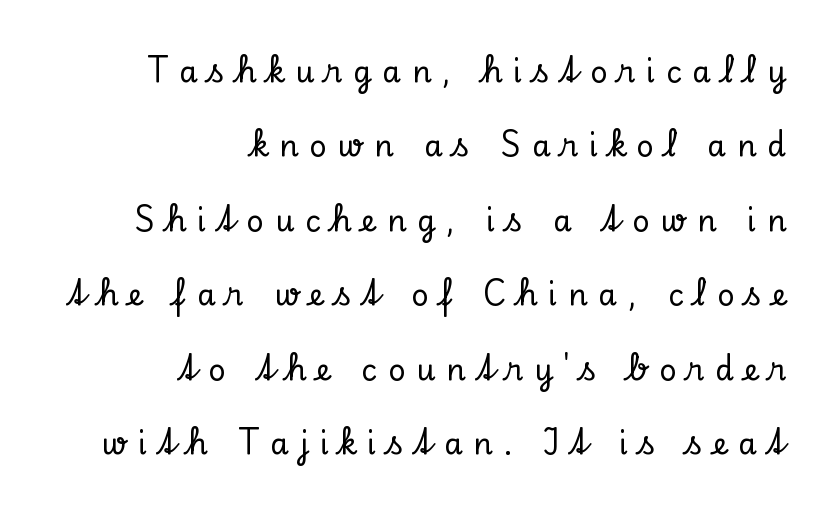
{"italic": "no", "width": "normal", "stroke_contrast": "low", "x_height": "small", "monospaced": "no", "underline": "no", "align": "right", "line_spacing": "loose", "line_spacing_ratio": 2.48, "letter_spacing": "wide", "letter_spacing_em": 0.36, "glyph_px": 30}
